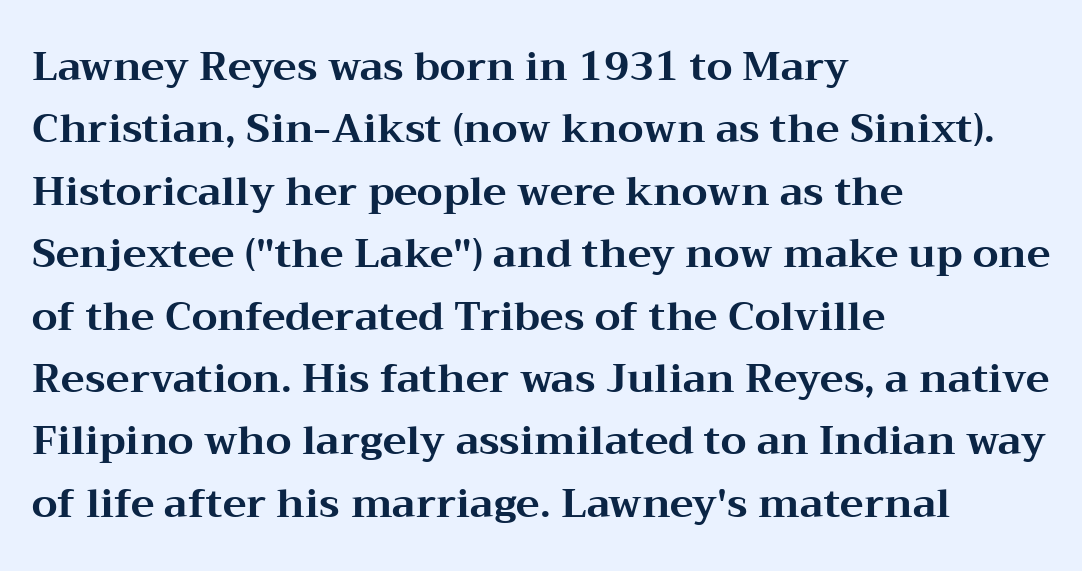
{"serif": "yes", "italic": "no", "bold": "yes", "weight": "bold", "width": "wide", "stroke_contrast": "medium", "x_height": "medium", "monospaced": "no", "underline": "no", "align": "left", "line_spacing": "normal", "line_spacing_ratio": 1.56, "letter_spacing": "normal", "letter_spacing_em": 0.0, "glyph_px": 40}
